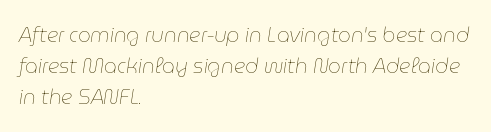
Q: Is the text bold? A: No.
Q: Is the text italic (slanted)? A: Yes, it leans right by about 9 degrees.
Q: Is the text underlined? A: No.
Q: How is the paragraph aligned? A: Left-aligned.
Q: Is the spacing between letters normal or unusually wide? A: Normal.
Q: Is the spacing between lines tight, normal or loose? A: Normal.
